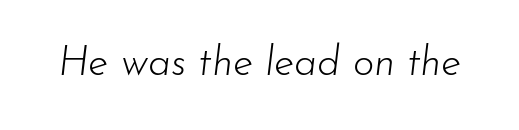
Here the glyphs are tracked normally, forming tight word shapes. Letters rest on an invisible, unmarked baseline. These glyphs show unthickened strokes, regular width or finer. Spacing verdict: proportional, widths tailored to each character. This is oblique type, the kind used for emphasis or titles.
